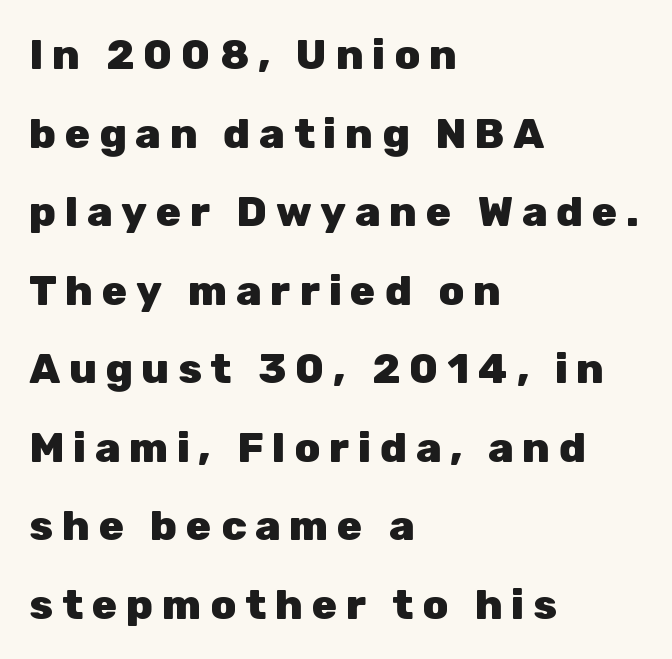
The image shows 42 px heavy sans-serif type, upright; set left-aligned, line spacing 1.87x, unusually wide letter spacing (+0.21 em), not underlined; low stroke contrast and a medium x-height.
